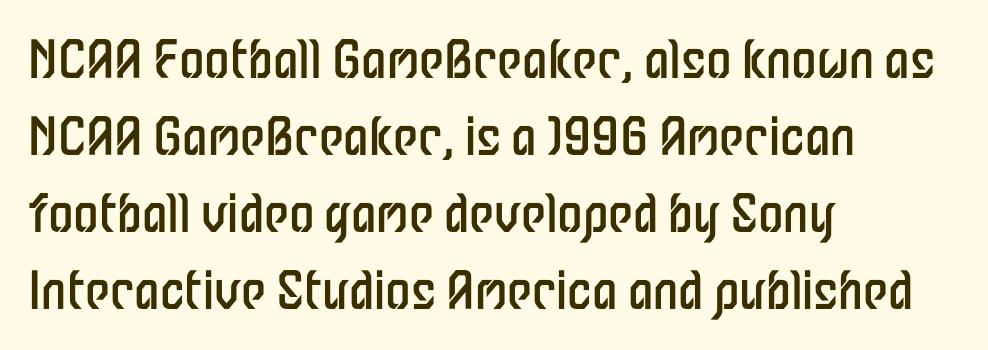
The image shows 51 px regular-weight, condensed sans-serif type, upright; set left-aligned, normal line spacing (1.51x), normal letter spacing, not underlined; low stroke contrast and a medium x-height.
